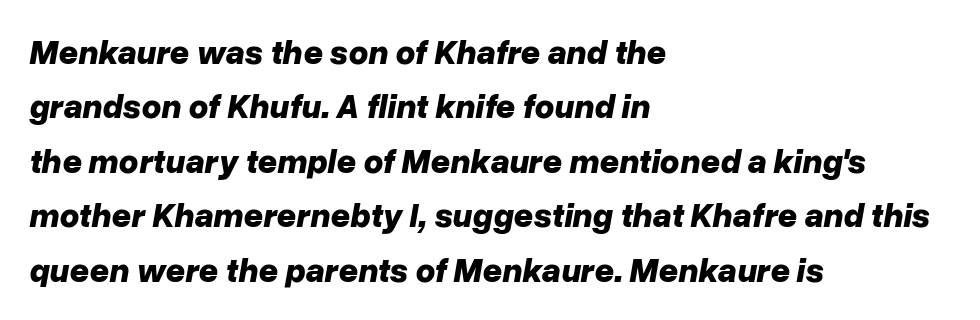
{"italic": "yes", "lean": "right", "slant_degrees": 10, "bold": "yes", "weight": "bold", "width": "normal", "stroke_contrast": "low", "x_height": "medium", "monospaced": "no", "underline": "no", "align": "left", "line_spacing": "normal", "line_spacing_ratio": 1.6, "letter_spacing": "normal", "letter_spacing_em": 0.0, "glyph_px": 34}
